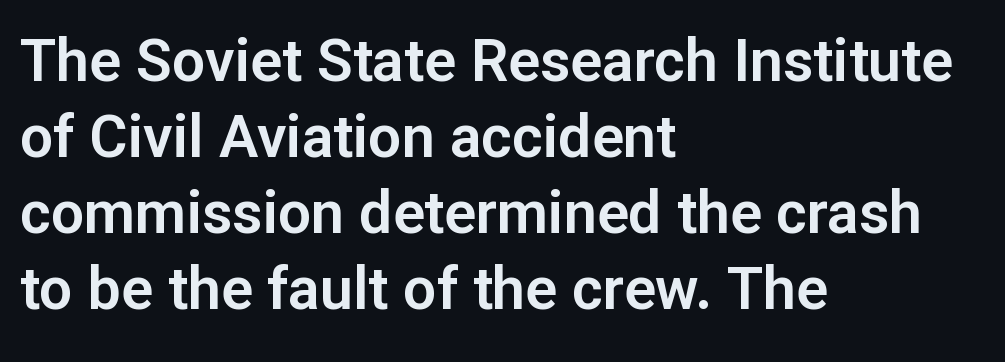
Q: Is the text italic (slanted)? A: No, it is upright.
Q: Is the typeface a serif or a sans-serif typeface? A: Sans-serif.
Q: Is the text underlined? A: No.
Q: How is the paragraph aligned? A: Left-aligned.
Q: Is the spacing between letters normal or unusually wide? A: Normal.
Q: Is the spacing between lines tight, normal or loose? A: Normal.
Q: Width (condensed, normal, or wide)? A: Normal.
Q: Stroke contrast? A: Low.
Q: x-height? A: Medium.
Q: Monospaced? A: No.
